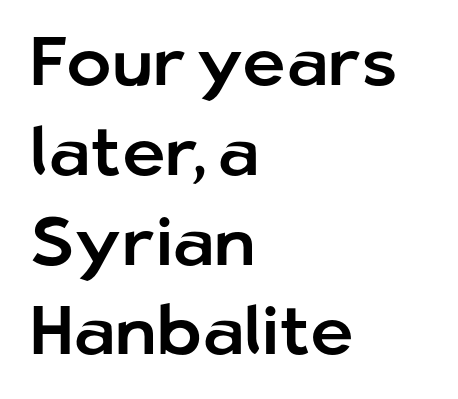
The image shows 68 px sans-serif type, upright; set left-aligned, normal line spacing (1.32x), normal letter spacing, not underlined; low stroke contrast and a medium x-height.
